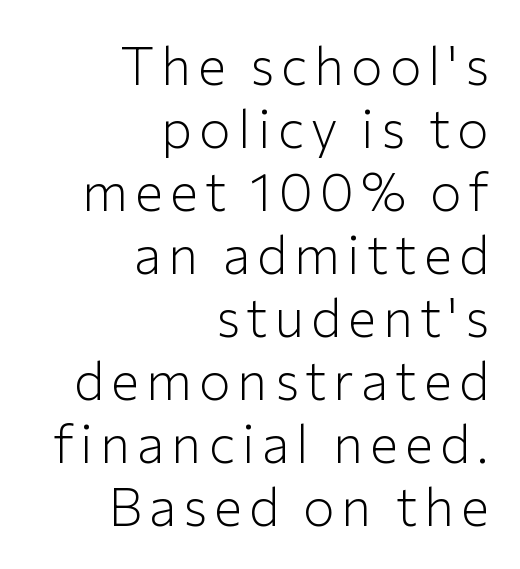
{"serif": "no", "italic": "no", "bold": "no", "weight": "light", "width": "normal", "stroke_contrast": "low", "x_height": "medium", "monospaced": "no", "underline": "no", "align": "right", "line_spacing_ratio": 1.19, "glyph_px": 53}
